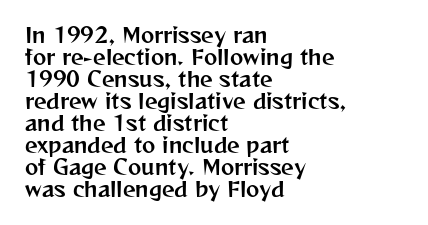
One-word summary of the alignment: left. Glance below the letters and you will spot only blank space. The letters sit at their default tracking, neither squeezed nor spread. The type sits square on the baseline with zero lean. Compared with typical paragraphs, the rows here are closer together.
